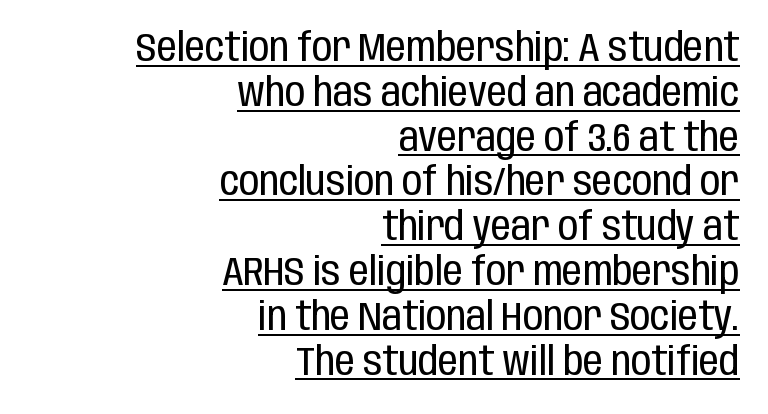
{"serif": "no", "italic": "no", "bold": "no", "weight": "regular", "width": "condensed", "stroke_contrast": "low", "x_height": "large", "monospaced": "no", "underline": "yes", "align": "right", "line_spacing": "tight", "line_spacing_ratio": 1.12, "letter_spacing": "normal", "letter_spacing_em": 0.0, "glyph_px": 40}
